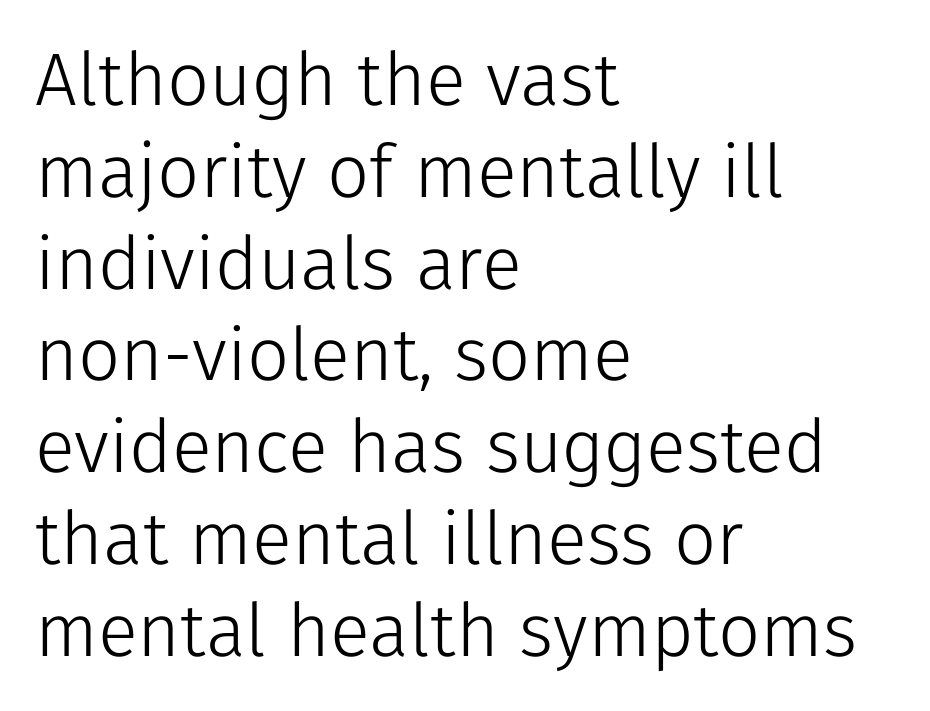
Line beginnings align vertically; line endings do not. A light-to-regular cut is what we see here. The specimen omits any rule beneath the text block's lines. These lines are rendered in a variable-pitch font.
